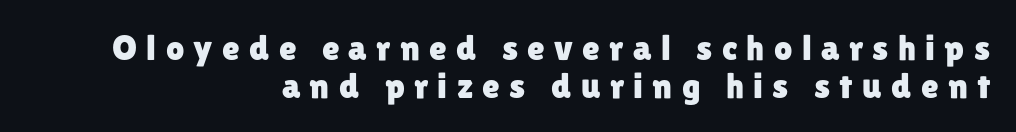
The image shows 36 px sans-serif type, upright; set right-aligned, tight line spacing (1.05x), unusually wide letter spacing (+0.26 em), not underlined; low stroke contrast and a medium x-height.
